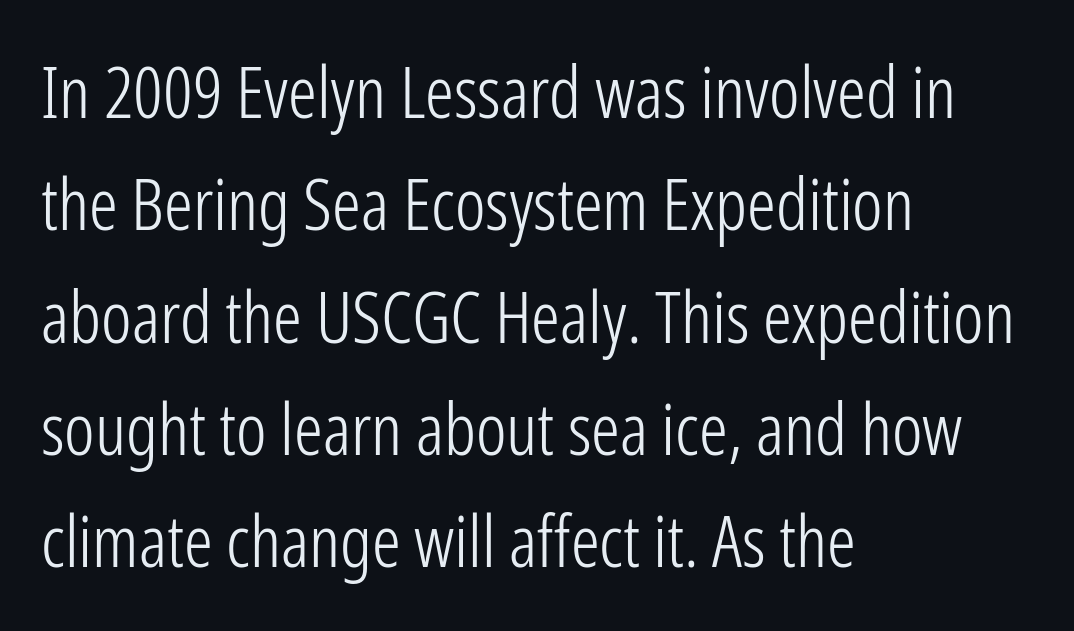
Is there much room between lines? A standard amount, neither cramped nor airy. Do the characters align in a grid? No, the font is proportional. A typesetter would mark this as roman, not italic. Inter-character spacing is left at the font's built-in metrics. The letterforms sit at book weight or below.
